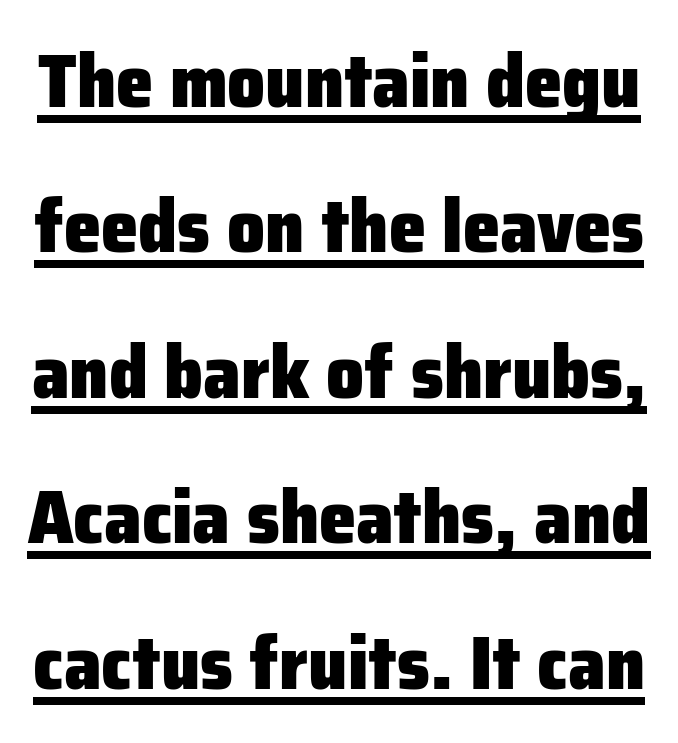
Widely set lines give the paragraph a tall, airy silhouette. Font category for this specimen: sans-serif. The rendering uses the underline text-decoration. Notice how the stems are strictly vertical — no italics here. Does the weight exceed regular? Yes, all the way to bold.
